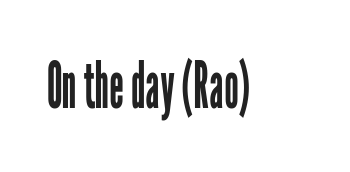
{"serif": "no", "italic": "no", "bold": "no", "weight": "regular", "width": "condensed", "stroke_contrast": "low", "x_height": "medium", "monospaced": "no", "underline": "no", "letter_spacing": "normal", "letter_spacing_em": 0.0, "glyph_px": 64}
